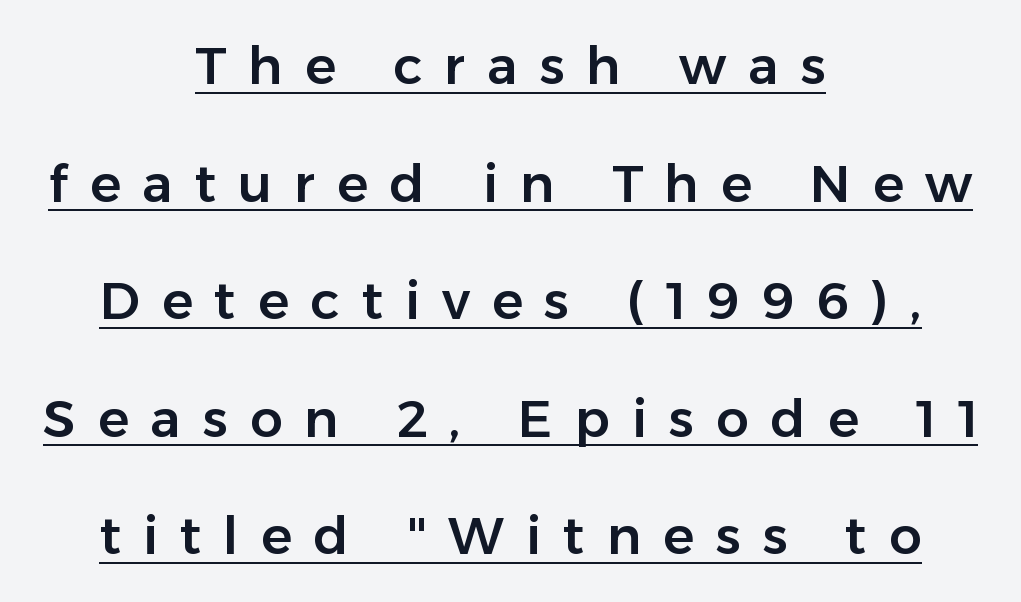
Is there any slant? The stems are plumb. Glance below the letters and you will spot a drawn line. Do the characters align in a grid? No, the font is proportional. These lines are centered, leaving both edges ragged. The block of text is sparse from top to bottom, with ample space between rows.
